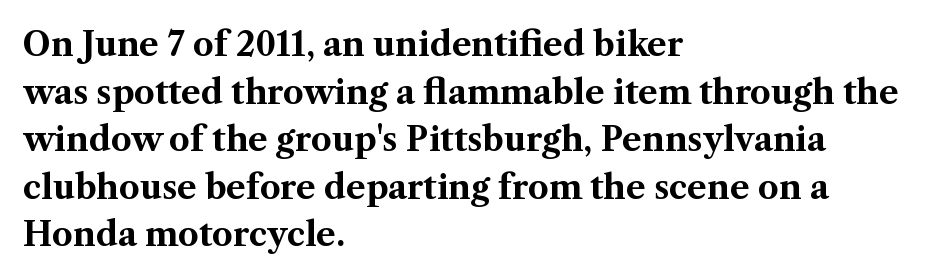
Q: Is the text bold? A: Yes.
Q: Is the text italic (slanted)? A: No, it is upright.
Q: Is the typeface a serif or a sans-serif typeface? A: Serif.
Q: Is the text underlined? A: No.
Q: How is the paragraph aligned? A: Left-aligned.
Q: Is the spacing between letters normal or unusually wide? A: Normal.
Q: Is the spacing between lines tight, normal or loose? A: Normal.
Q: Width (condensed, normal, or wide)? A: Normal.
Q: Stroke contrast? A: Medium.
Q: x-height? A: Medium.
Q: Monospaced? A: No.
